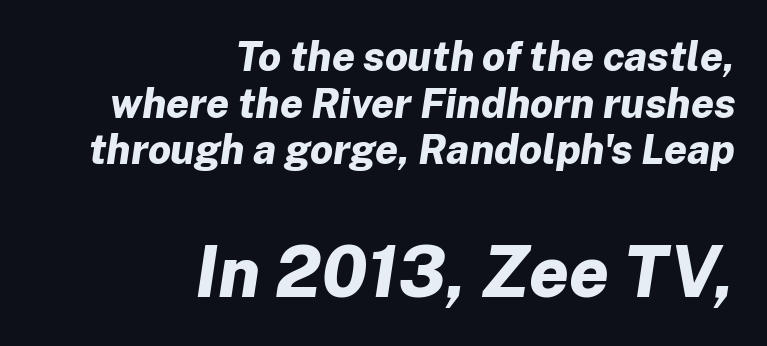
The line-height multiplier appears low, near solid setting. Short note: letters normally spaced. If you drew a ruler down the right edge, every line would touch it. Is this a fixed-width face? No — the glyphs have proportional, varying widths. In this sample the second text group is rendered at the bigger scale.
